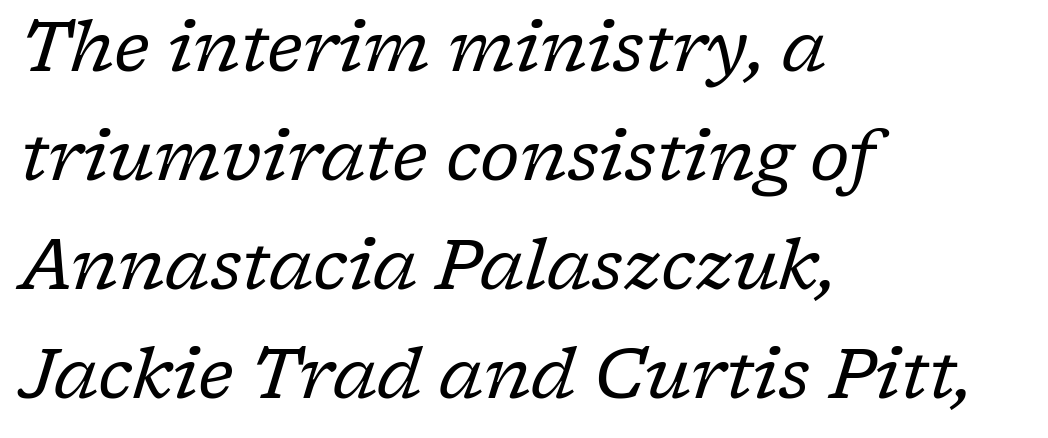
Q: Is the text bold? A: No.
Q: Is the text italic (slanted)? A: Yes, it leans right by about 17 degrees.
Q: Is the typeface a serif or a sans-serif typeface? A: Serif.
Q: Is the text underlined? A: No.
Q: How is the paragraph aligned? A: Left-aligned.
Q: Is the spacing between letters normal or unusually wide? A: Normal.
Q: Is the spacing between lines tight, normal or loose? A: Normal.
Q: Width (condensed, normal, or wide)? A: Normal.
Q: Stroke contrast? A: Low.
Q: x-height? A: Medium.
Q: Monospaced? A: No.
